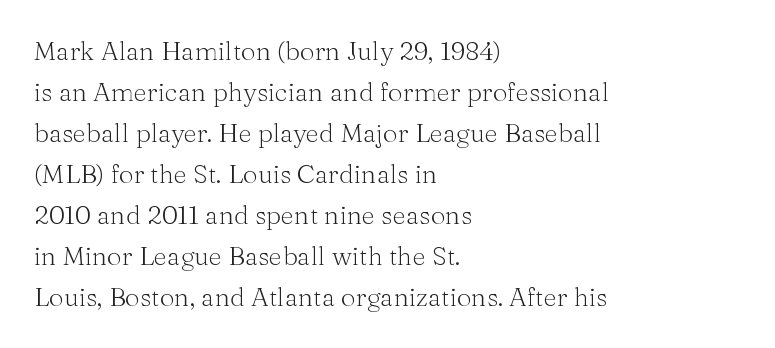
The image shows 26 px text type, upright; set left-aligned, normal line spacing (1.58x), normal letter spacing, not underlined.
